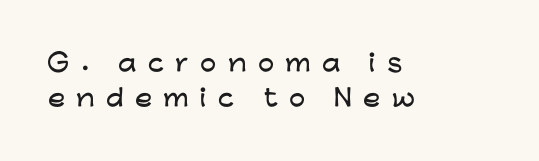
Q: Is the text italic (slanted)? A: No, it is upright.
Q: Is the text underlined? A: No.
Q: How is the paragraph aligned? A: Left-aligned.
Q: Is the spacing between letters normal or unusually wide? A: Unusually wide.
Q: Is the spacing between lines tight, normal or loose? A: Normal.
